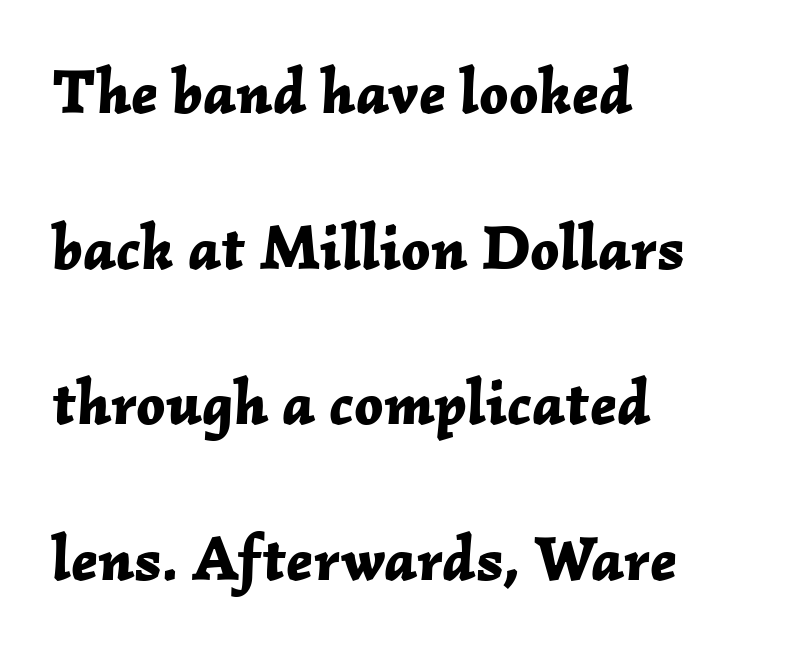
Is there much room between lines? Yes — plenty of vertical air separates them. A typesetter would mark this as italic. There is no visible air inserted between adjacent glyphs. Glance below the letters and you will spot only blank space. Pretty heavy lettering here — definitely bold.
